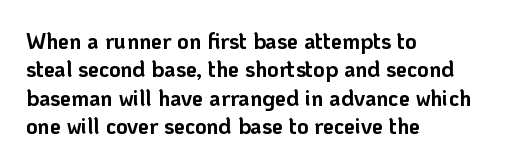
The image shows 22 px bold type, upright; set left-aligned, normal line spacing (1.29x), normal letter spacing, not underlined.
